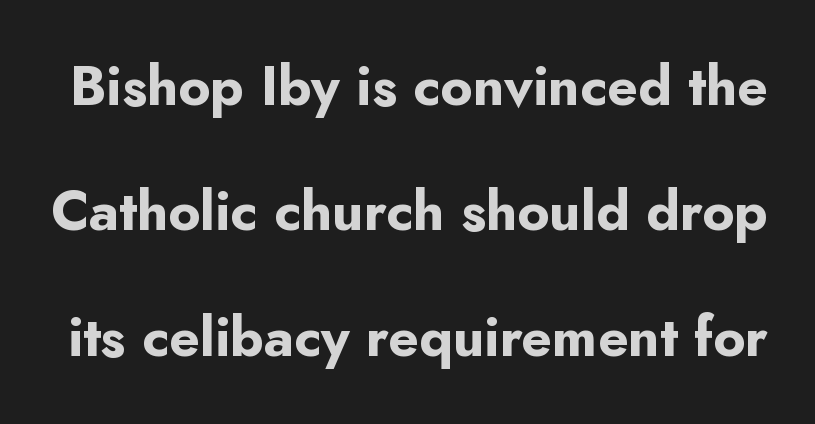
{"serif": "no", "italic": "no", "bold": "yes", "weight": "bold", "width": "normal", "stroke_contrast": "low", "x_height": "small", "monospaced": "no", "underline": "no", "line_spacing": "loose", "line_spacing_ratio": 2.28, "letter_spacing": "normal", "letter_spacing_em": 0.0, "glyph_px": 55}
